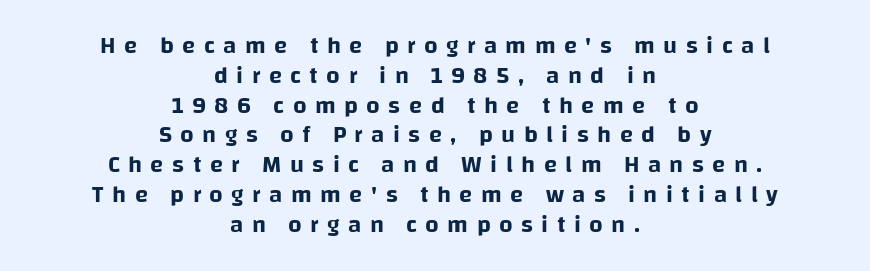
This sample is center-justified, so both line endings float freely. Vertical strokes here are truly vertical. Tracking here is generous; glyphs stand well apart from one another. A clean baseline with only descenders dipping below it.
